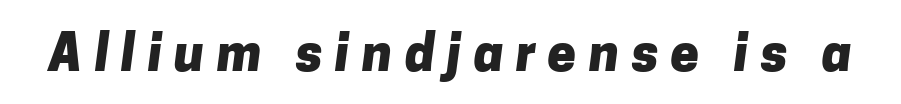
Q: Is the text bold? A: Yes.
Q: Is the typeface a serif or a sans-serif typeface? A: Sans-serif.
Q: Is the text underlined? A: No.
Q: Is the spacing between letters normal or unusually wide? A: Unusually wide.
Q: Width (condensed, normal, or wide)? A: Normal.
Q: Stroke contrast? A: Low.
Q: x-height? A: Medium.
Q: Monospaced? A: No.
